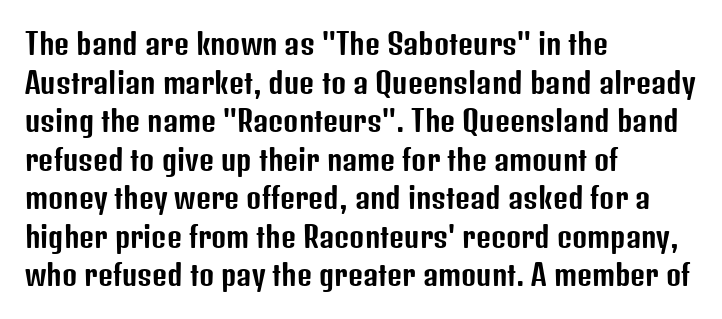
{"serif": "no", "italic": "no", "width": "condensed", "stroke_contrast": "low", "x_height": "medium", "monospaced": "no", "underline": "no", "align": "left", "line_spacing": "normal", "line_spacing_ratio": 1.33, "letter_spacing": "normal", "letter_spacing_em": 0.0, "glyph_px": 29}
